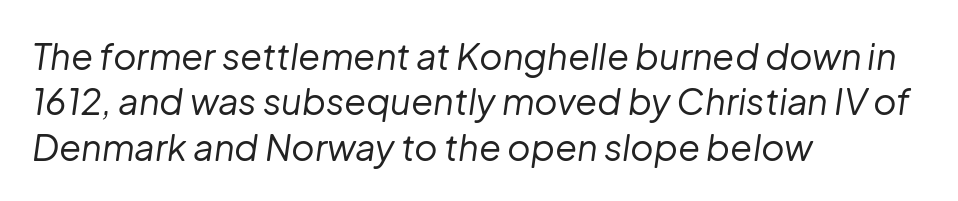
The image shows 36 px regular-weight type, italic (leaning right); set left-aligned, normal line spacing (1.26x), normal letter spacing, not underlined; low stroke contrast and a medium x-height.
